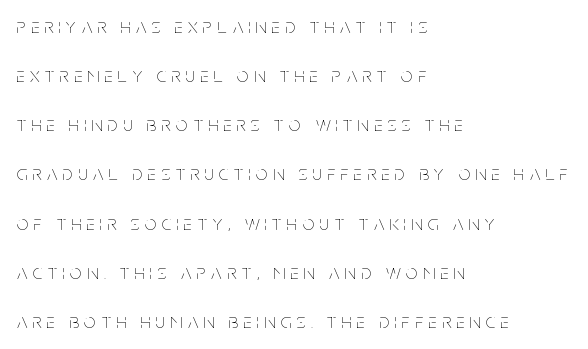
{"italic": "no", "bold": "no", "underline": "no", "align": "left", "line_spacing": "loose", "line_spacing_ratio": 2.34, "letter_spacing": "wide", "letter_spacing_em": 0.26, "glyph_px": 21}
